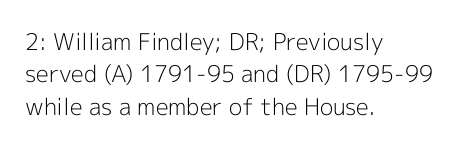
The image shows 23 px text type, upright; set left-aligned, normal line spacing (1.41x), normal letter spacing, not underlined.
